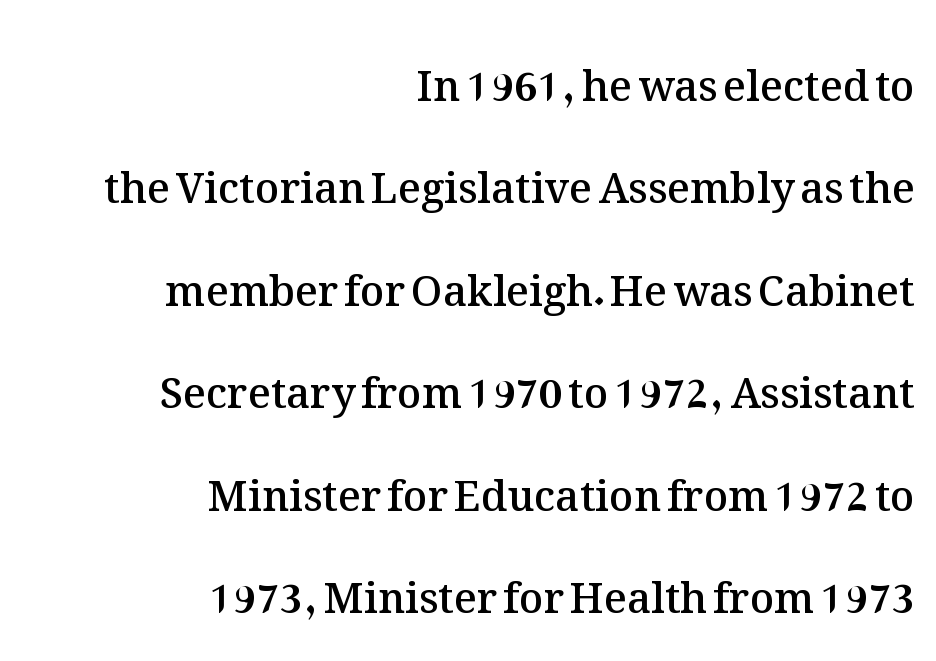
Glyph-to-glyph distance matches everyday printed text. Spacing verdict: proportional, widths tailored to each character. Descenders hang freely into open space. Does the weight exceed regular? Yes, but only to semibold. Italic: no, the glyphs are upright roman. Horizontally, the lines are justified to the trailing edge only.
